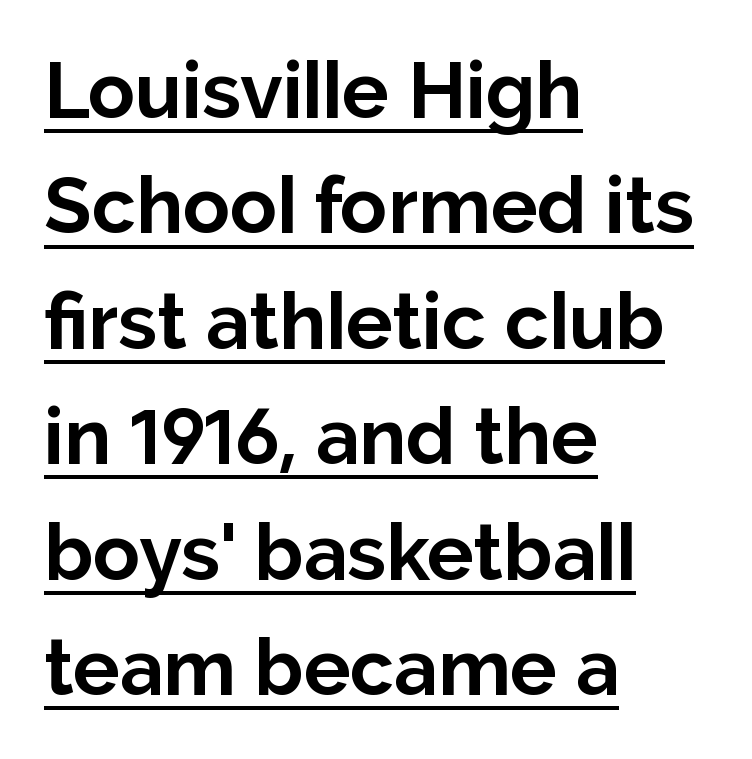
{"serif": "no", "italic": "no", "bold": "yes", "weight": "bold", "width": "normal", "stroke_contrast": "low", "x_height": "medium", "monospaced": "no", "underline": "yes", "align": "left", "line_spacing": "normal", "line_spacing_ratio": 1.48, "letter_spacing": "normal", "letter_spacing_em": 0.0, "glyph_px": 78}
